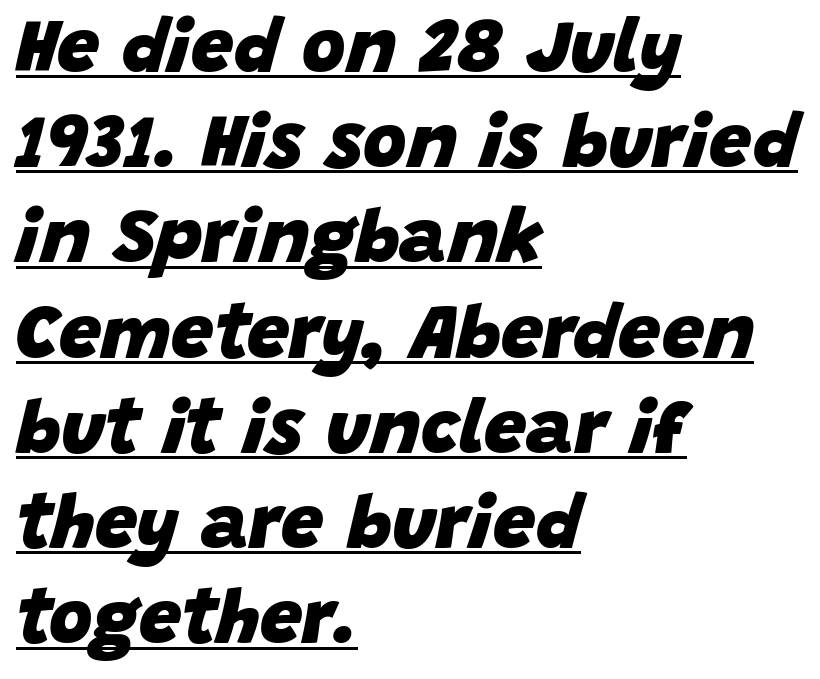
{"italic": "yes", "lean": "right", "slant_degrees": 15, "bold": "yes", "weight": "heavy", "width": "normal", "stroke_contrast": "low", "x_height": "large", "monospaced": "no", "underline": "yes", "align": "left", "line_spacing": "normal", "line_spacing_ratio": 1.27, "letter_spacing": "normal", "letter_spacing_em": 0.0, "glyph_px": 75}
